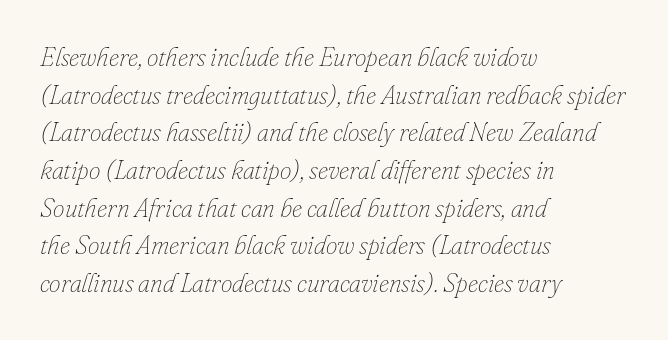
The image shows 26 px text type, italic (leaning right); set left-aligned, normal line spacing (1.45x), normal letter spacing, not underlined.
